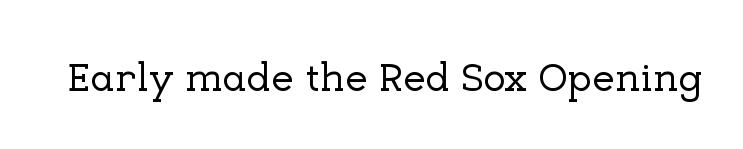
{"serif": "yes", "italic": "no", "width": "normal", "stroke_contrast": "low", "x_height": "medium", "monospaced": "no", "underline": "no", "letter_spacing": "normal", "letter_spacing_em": 0.0, "glyph_px": 41}
